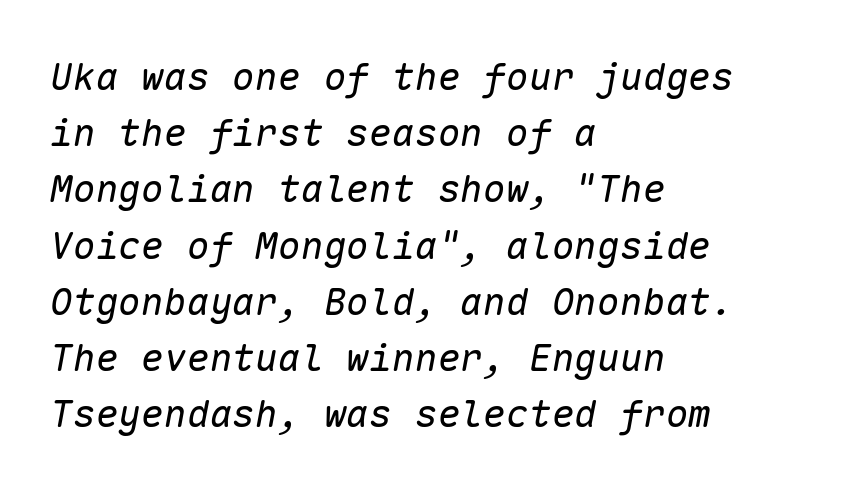
Does the leading feel generous? No, just average. The passage shown is typed in a monospace face where columns stay perfectly aligned. Summary of weight: not heavy and not bold. Line starts are locked; line ends wander. Spacing between characters is what you'd get straight out of the box.
